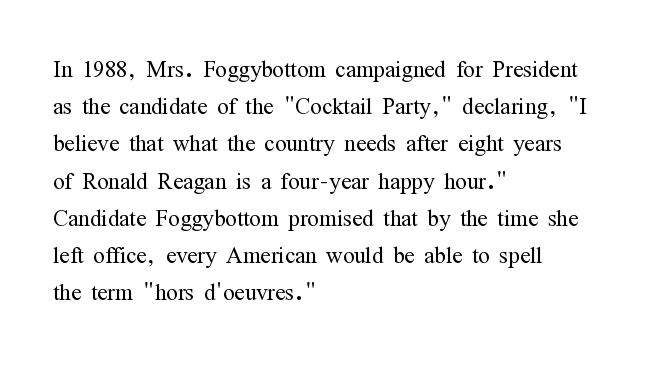
The image shows 30 px light, condensed serif type, upright; set left-aligned, line spacing 1.24x, normal letter spacing, not underlined; medium stroke contrast and a medium x-height.
